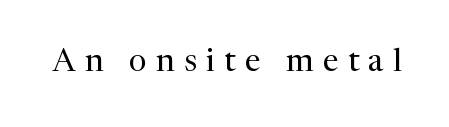
{"serif": "yes", "italic": "no", "bold": "no", "weight": "regular", "width": "normal", "stroke_contrast": "medium", "x_height": "medium", "monospaced": "no", "underline": "no", "letter_spacing": "wide", "letter_spacing_em": 0.29, "glyph_px": 32}
